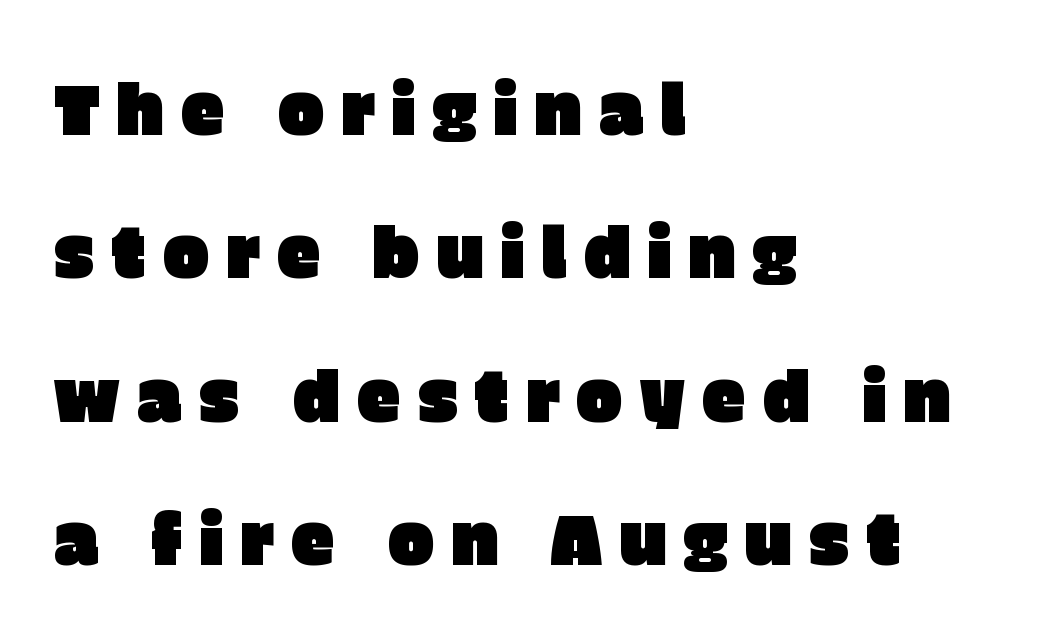
Q: Is the text italic (slanted)? A: No, it is upright.
Q: Is the typeface a serif or a sans-serif typeface? A: Sans-serif.
Q: Is the text underlined? A: No.
Q: How is the paragraph aligned? A: Left-aligned.
Q: Is the spacing between letters normal or unusually wide? A: Unusually wide.
Q: Is the spacing between lines tight, normal or loose? A: Loose.
Q: Width (condensed, normal, or wide)? A: Normal.
Q: Stroke contrast? A: Low.
Q: x-height? A: Large.
Q: Monospaced? A: No.
